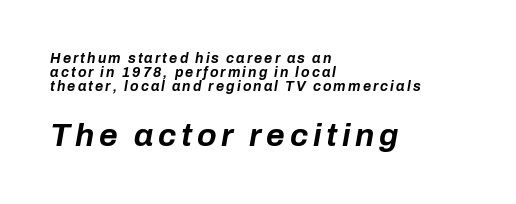
Bare-footed words on every line. Chunky letters — that's bold for sure. Slant detected: the letters are inclined. Each letter keeps its own natural width here, so spacing adapts to shape.
